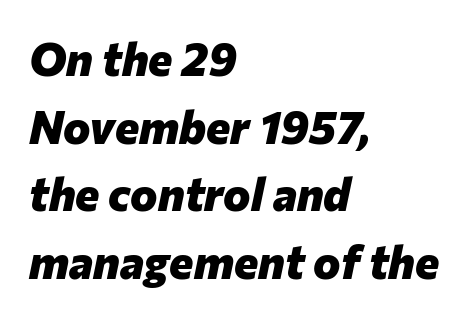
{"italic": "yes", "lean": "right", "slant_degrees": 12, "bold": "yes", "weight": "heavy", "width": "normal", "stroke_contrast": "low", "x_height": "medium", "monospaced": "no", "underline": "no", "align": "left", "line_spacing": "normal", "line_spacing_ratio": 1.47, "letter_spacing": "normal", "letter_spacing_em": 0.0, "glyph_px": 46}
